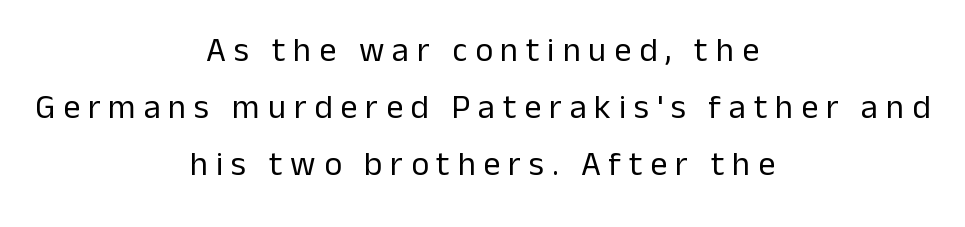
Line starts and ends both wander, symmetrically. The passage shown is typeset with a sans-serif family. A typesetter would call this heavily tracked-out type. Does the lettering tilt? It doesn't — this is upright.
